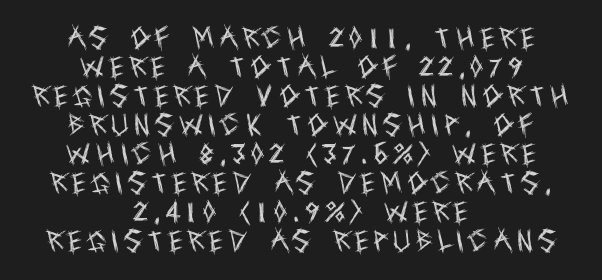
Unlike italic type, these characters show no tilt at all. The line texture is sparse and dotted thanks to wide tracking. The typeface has the unassuming heft of standard copy or less. One-word summary of the alignment: center. The space directly below the letters is spotless.
